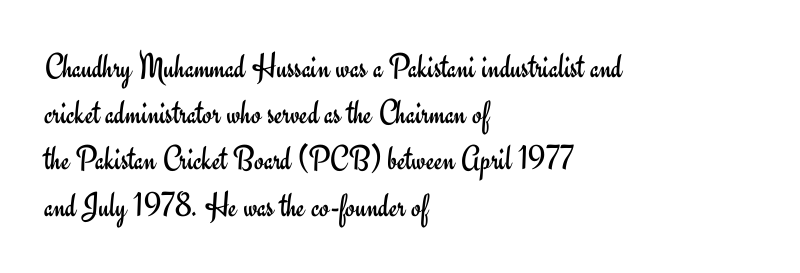
The image shows 35 px regular-weight sans-serif type; set left-aligned, normal line spacing (1.32x), normal letter spacing, not underlined; low stroke contrast and a small x-height.
